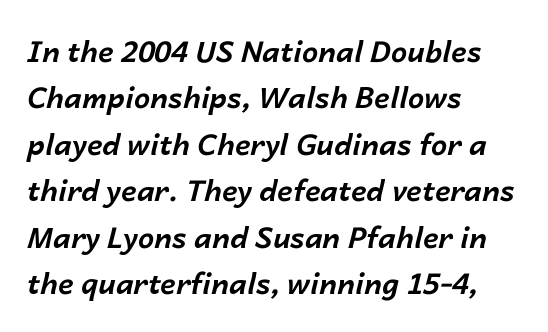
{"italic": "yes", "lean": "right", "slant_degrees": 14, "bold": "yes", "weight": "bold", "width": "normal", "stroke_contrast": "low", "x_height": "medium", "monospaced": "no", "underline": "no", "align": "left", "line_spacing": "normal", "line_spacing_ratio": 1.6, "letter_spacing": "normal", "letter_spacing_em": 0.0, "glyph_px": 29}
